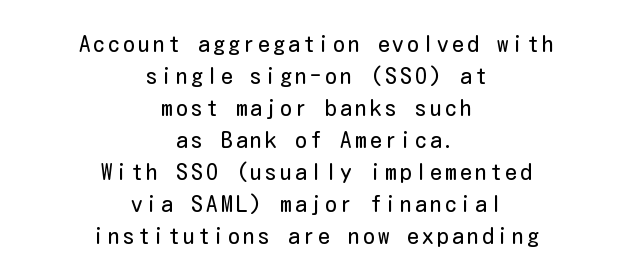
The image shows 23 px text type, upright; set centered, normal line spacing (1.39x), not underlined.
